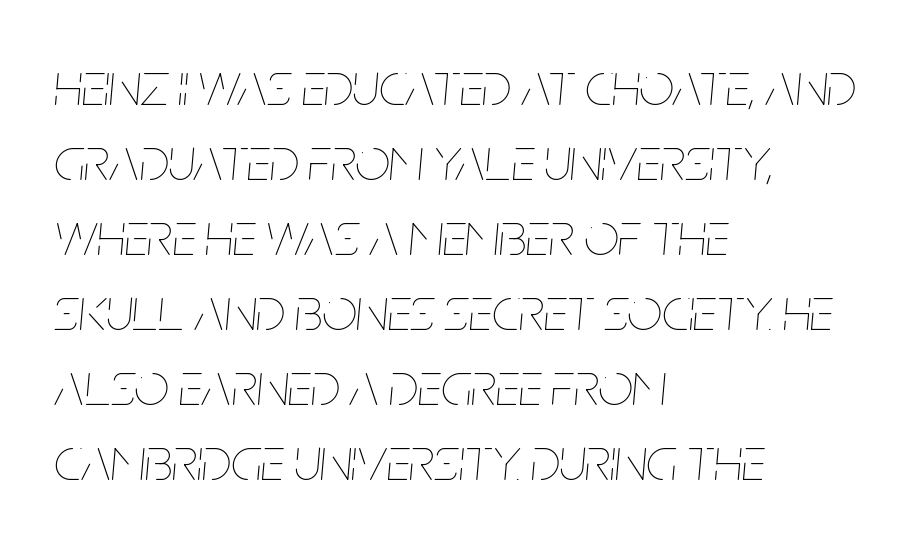
Horizontally, the lines are justified to the leading edge only. Notice how the stems are inclined rather than vertical — that's the hallmark of italics. Descenders are the only things crossing below the line. The horizontal fit of the characters is conventional and even. The rendering uses natural spacing where letterforms have individual widths.
